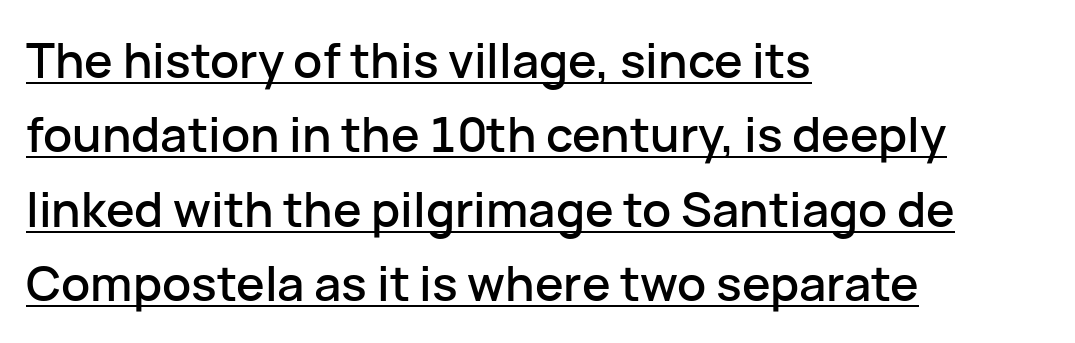
Q: Is the text italic (slanted)? A: No, it is upright.
Q: Is the typeface a serif or a sans-serif typeface? A: Sans-serif.
Q: Is the text underlined? A: Yes.
Q: How is the paragraph aligned? A: Left-aligned.
Q: Is the spacing between letters normal or unusually wide? A: Normal.
Q: Is the spacing between lines tight, normal or loose? A: Normal.
Q: Width (condensed, normal, or wide)? A: Normal.
Q: Stroke contrast? A: Low.
Q: x-height? A: Medium.
Q: Monospaced? A: No.
